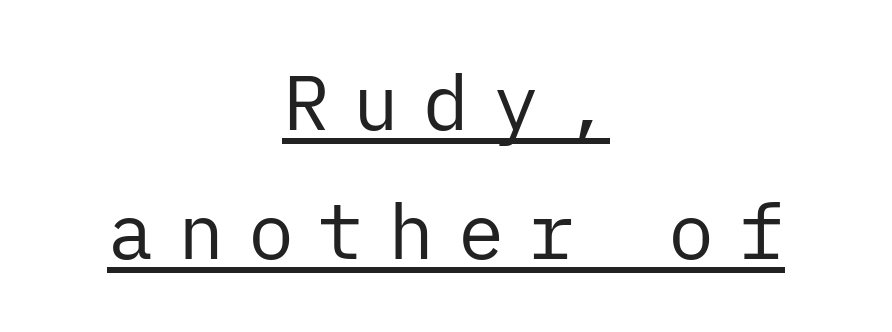
Q: Is the text bold? A: No.
Q: Is the text italic (slanted)? A: No, it is upright.
Q: Is the typeface a serif or a sans-serif typeface? A: Sans-serif.
Q: Is the text underlined? A: Yes.
Q: How is the paragraph aligned? A: Centered.
Q: Is the spacing between letters normal or unusually wide? A: Unusually wide.
Q: Is the spacing between lines tight, normal or loose? A: Normal.
Q: Width (condensed, normal, or wide)? A: Normal.
Q: Stroke contrast? A: Low.
Q: x-height? A: Medium.
